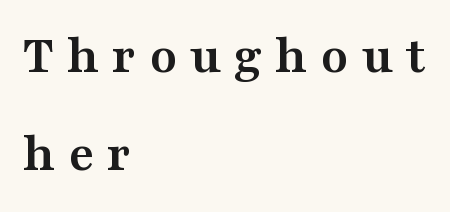
The image shows 55 px semibold, wide serif type, upright; set left-aligned, line spacing 1.79x, unusually wide letter spacing (+0.23 em), not underlined; medium stroke contrast and a medium x-height.
